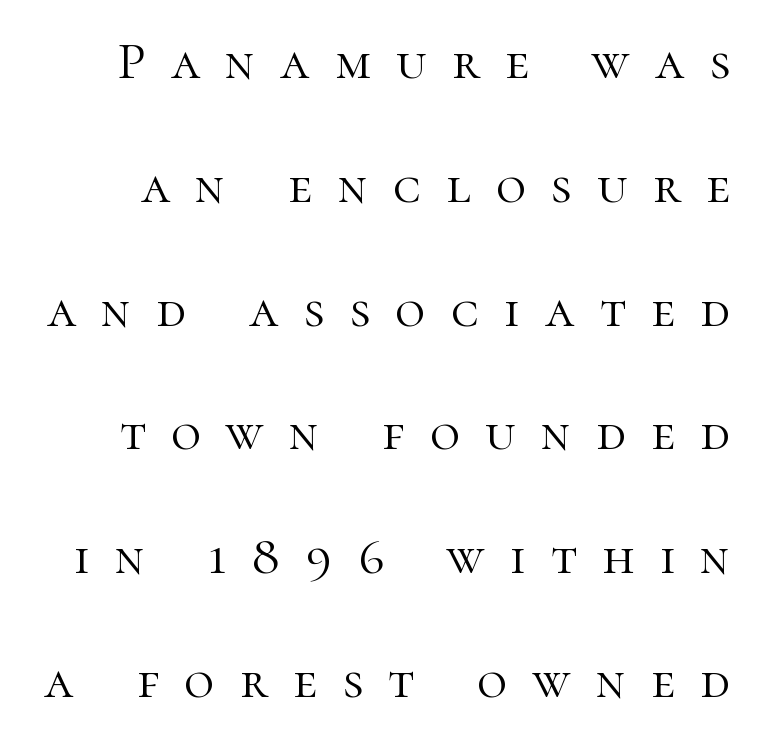
Caption: expanded tracking, letters set apart. Tall strokes in this sample are plumb rather than angled. Has an underline been added? It has not. Heft: none added — not bold. The letters advance in unequal steps, a hallmark of proportional type.
